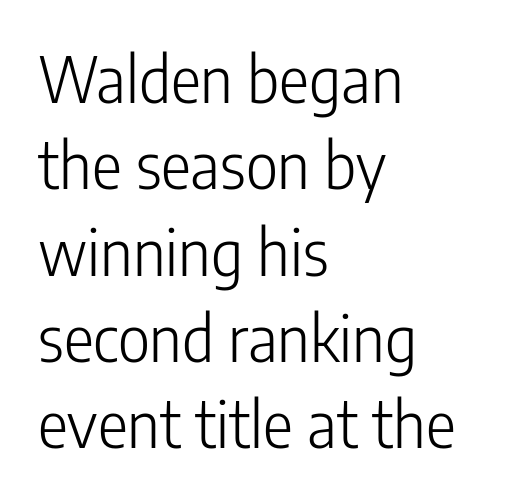
The image shows 63 px light, condensed sans-serif type, upright; set left-aligned, normal line spacing (1.37x), normal letter spacing, not underlined; low stroke contrast and a medium x-height.
